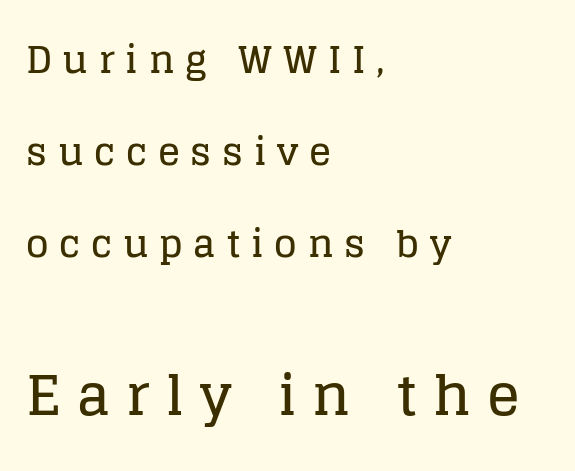
{"serif": "yes", "italic": "no", "width": "normal", "stroke_contrast": "low", "x_height": "large", "monospaced": "no", "underline": "no", "align": "left", "line_spacing": "loose", "line_spacing_ratio": 2.48, "letter_spacing": "wide", "letter_spacing_em": 0.29, "larger_block": "second", "size_ratio": 1.49, "glyph_px": 55}
